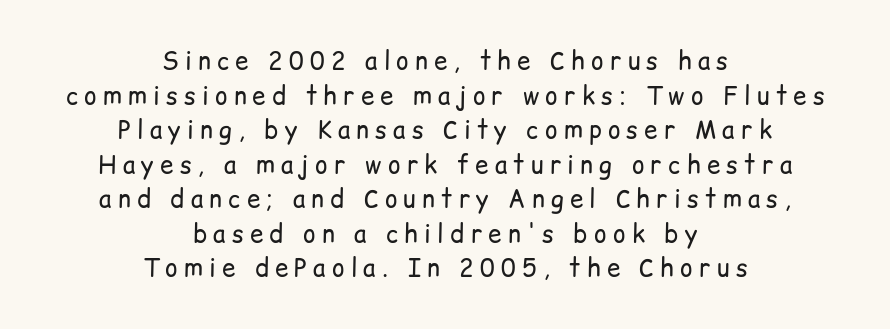
The image shows 24 px text type, upright; set centered, normal line spacing (1.44x), unusually wide letter spacing (+0.26 em), not underlined.
